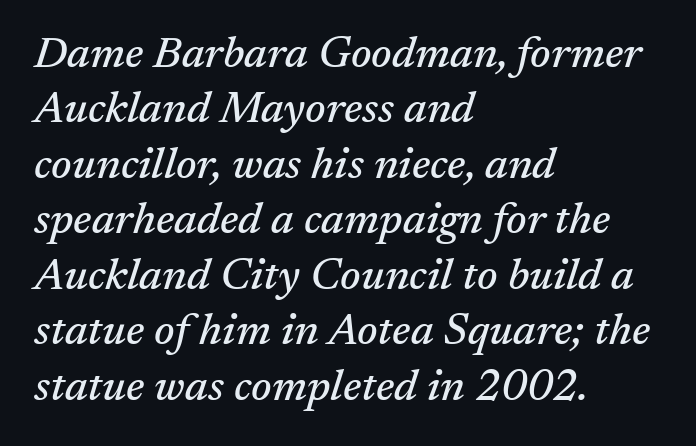
Spacing verdict: proportional, widths tailored to each character. Regular leading. Is the type slanted? Yes — the strokes lean at a clear angle. A typesetter would call this zero additional tracking.
